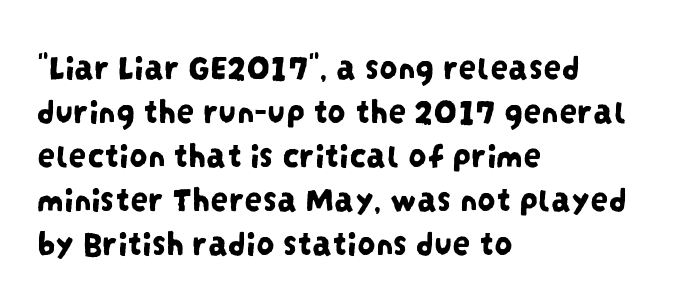
{"serif": "no", "width": "condensed", "stroke_contrast": "low", "x_height": "large", "monospaced": "no", "underline": "no", "align": "left", "line_spacing_ratio": 1.22, "letter_spacing": "normal", "letter_spacing_em": 0.0, "glyph_px": 36}
